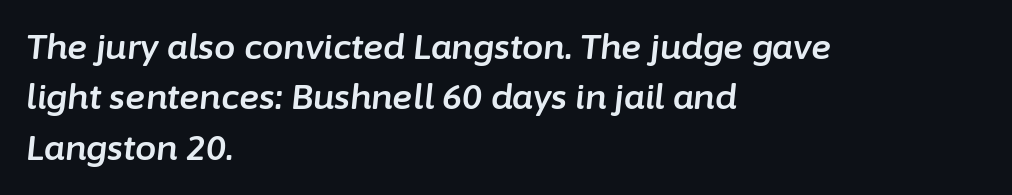
The image shows 34 px text type, italic (leaning right); set left-aligned, normal line spacing (1.48x), normal letter spacing, not underlined; low stroke contrast and a medium x-height.
